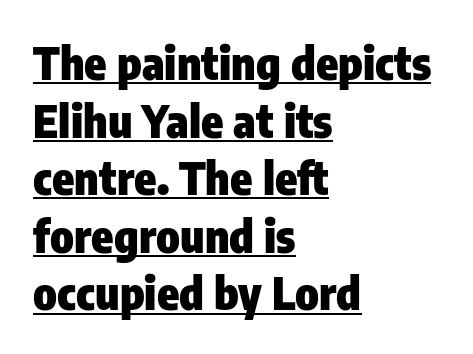
Each letter keeps its own natural width here, so spacing adapts to shape. The designer left line spacing at the default. Each glyph is drawn with heavy, bold strokes. This is roman type, the default non-slanted kind. Notice how the passage keeps a crisp vertical edge on the left only.
